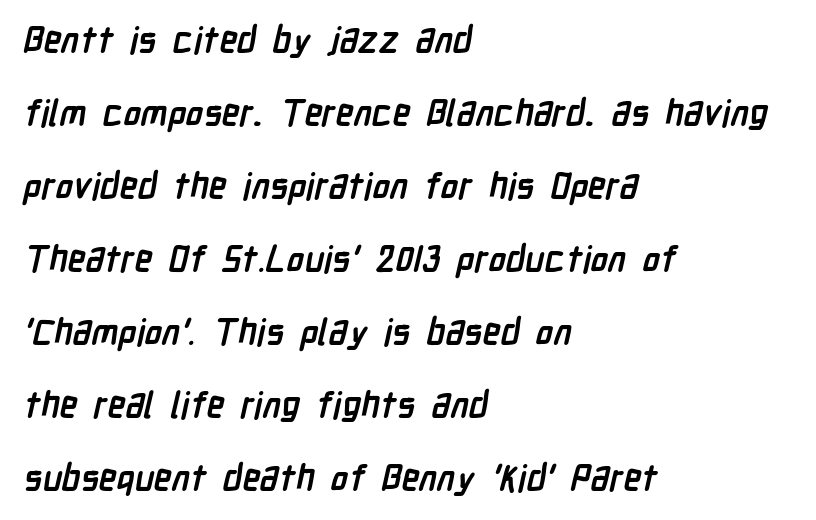
The image shows 36 px semibold, condensed sans-serif type; set left-aligned, loose line spacing (2.03x), normal letter spacing, not underlined; low stroke contrast and a medium x-height.
